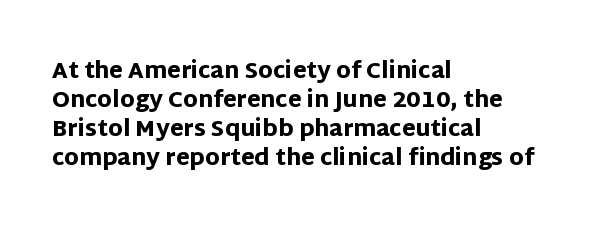
The image shows 22 px bold type, upright; set left-aligned, normal line spacing (1.32x), normal letter spacing, not underlined.
